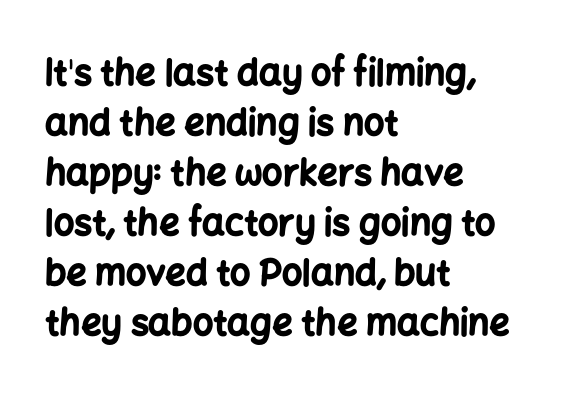
{"serif": "no", "italic": "no", "bold": "yes", "weight": "bold", "width": "normal", "stroke_contrast": "low", "x_height": "medium", "monospaced": "no", "underline": "no", "align": "left", "line_spacing": "normal", "line_spacing_ratio": 1.39, "letter_spacing": "normal", "letter_spacing_em": 0.0, "glyph_px": 36}
